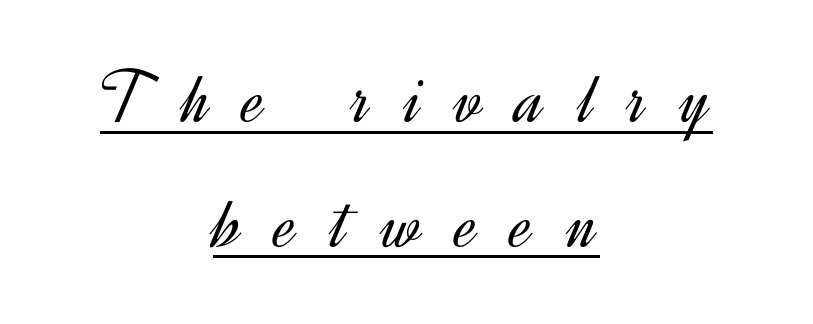
Q: Is the text bold? A: No.
Q: Is the text italic (slanted)? A: Yes.
Q: Is the typeface a serif or a sans-serif typeface? A: Sans-serif.
Q: Is the text underlined? A: Yes.
Q: How is the paragraph aligned? A: Centered.
Q: Is the spacing between letters normal or unusually wide? A: Unusually wide.
Q: Is the spacing between lines tight, normal or loose? A: Normal.
Q: Width (condensed, normal, or wide)? A: Normal.
Q: x-height? A: Small.
Q: Monospaced? A: No.
